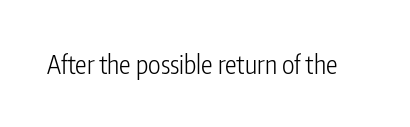
A roman cut, with each character standing at attention. Decoration check: the copy has no underline. The gaps between neighbouring characters are ordinary and unremarkable. Bold? No — there's no thickening of the strokes.
